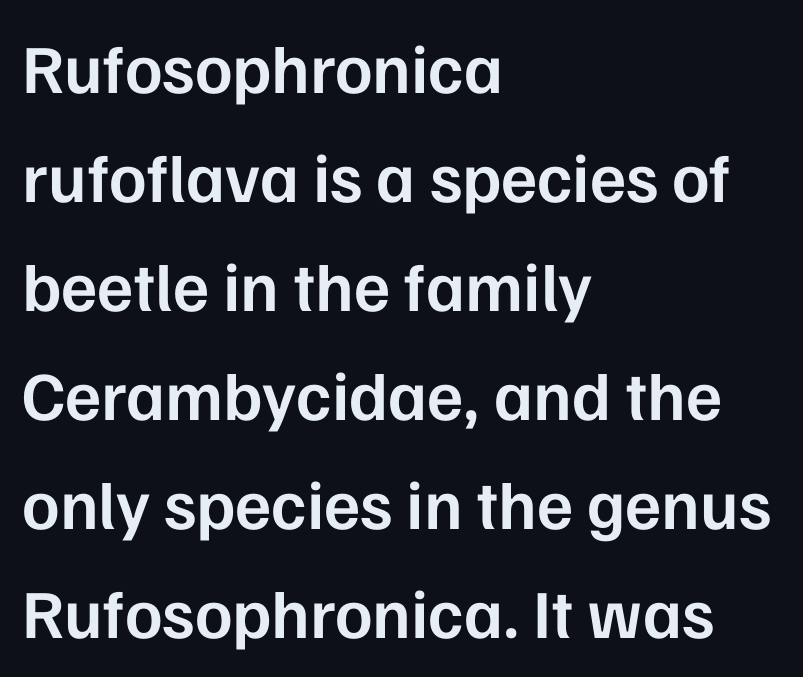
Q: Is the text bold? A: Semi-bold.
Q: Is the text italic (slanted)? A: No, it is upright.
Q: Is the typeface a serif or a sans-serif typeface? A: Sans-serif.
Q: Is the text underlined? A: No.
Q: How is the paragraph aligned? A: Left-aligned.
Q: Is the spacing between letters normal or unusually wide? A: Normal.
Q: Is the spacing between lines tight, normal or loose? A: Normal.
Q: Width (condensed, normal, or wide)? A: Normal.
Q: Stroke contrast? A: Low.
Q: x-height? A: Medium.
Q: Monospaced? A: No.
